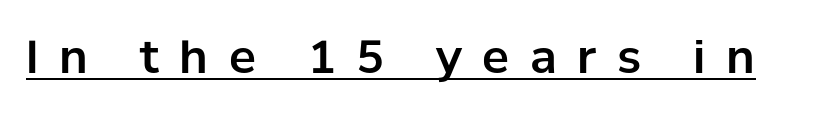
These lines are composed in type without serifs. What stands out about the letter spacing? Its width — letters are far apart. Think of a printed novel: that variable character pitch is what you see here. Nope, not italic — everything's standing straight. Every word sits above its own underline.
